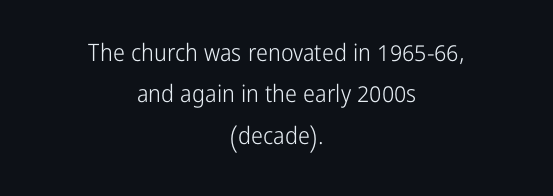
The image shows 24 px text type, upright; set centered, line spacing 1.72x, normal letter spacing, not underlined.
